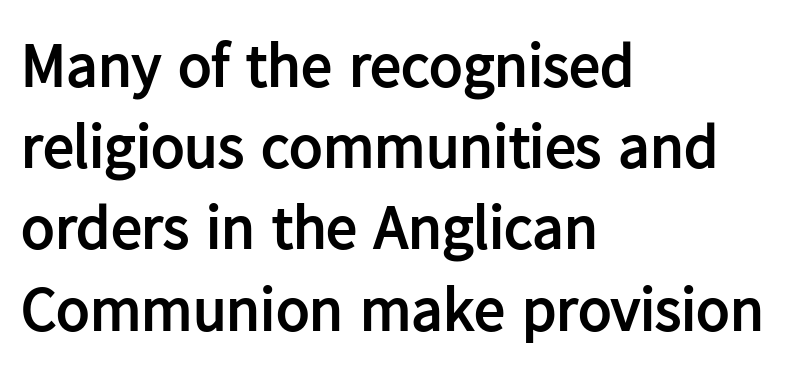
The image shows 62 px semibold sans-serif type, upright; set left-aligned, normal line spacing (1.31x), normal letter spacing, not underlined; low stroke contrast and a medium x-height.
